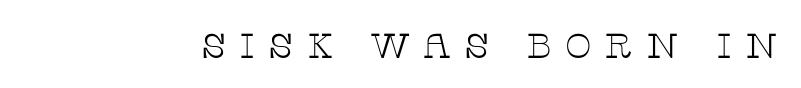
{"serif": "yes", "italic": "no", "bold": "no", "weight": "thin", "width": "wide", "stroke_contrast": "low", "x_height": "large", "monospaced": "no", "underline": "no", "letter_spacing": "wide", "letter_spacing_em": 0.37, "glyph_px": 35}
